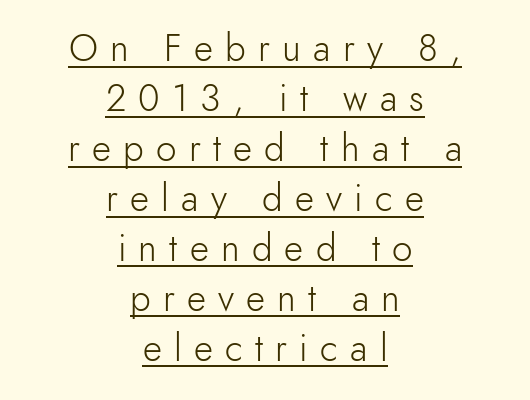
Both edges are ragged and mirror each other, which tells us the setting is centered. Think standard paragraph weight, or any step lighter than that. A typesetter would call this leading conventional body-copy spacing. You can see a thin bar hugging the bottom of the glyphs. Does extra space separate the letters? Yes, quite a lot of it.
